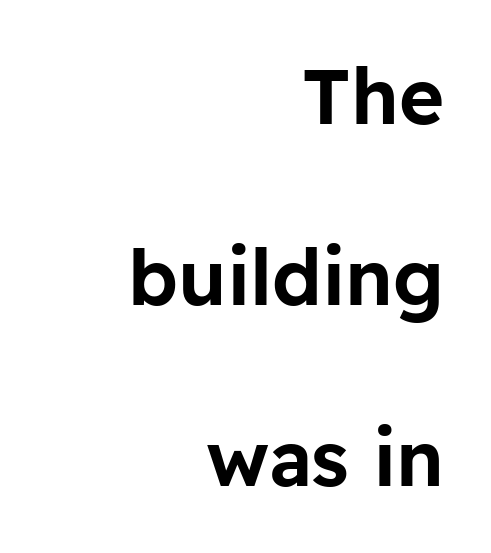
{"serif": "no", "italic": "no", "width": "normal", "stroke_contrast": "low", "x_height": "medium", "monospaced": "no", "underline": "no", "align": "right", "line_spacing": "loose", "line_spacing_ratio": 2.35, "letter_spacing": "normal", "letter_spacing_em": 0.0, "glyph_px": 77}
